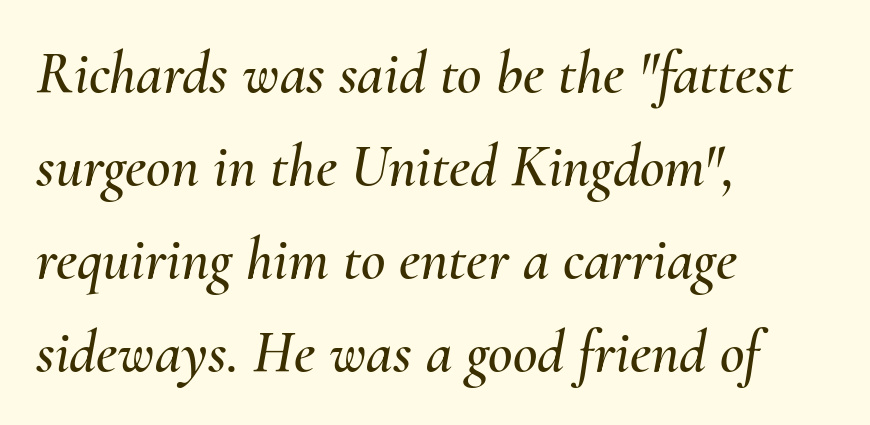
Designer's note — italics engaged. This rendering leaves character spacing at its baseline value. All the whitespace from short lines collects on the right. Only glyphs here, with clear space below each row. The passage shown stacks its lines at a standard gap.
